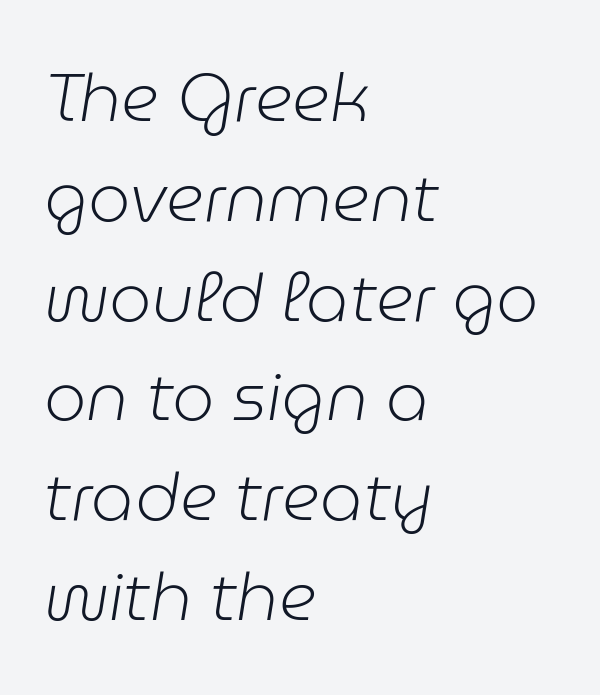
Q: Is the text bold? A: No.
Q: Is the text italic (slanted)? A: Yes, it leans right by about 9 degrees.
Q: Is the text underlined? A: No.
Q: How is the paragraph aligned? A: Left-aligned.
Q: Is the spacing between letters normal or unusually wide? A: Normal.
Q: Is the spacing between lines tight, normal or loose? A: Normal.
Q: Width (condensed, normal, or wide)? A: Normal.
Q: Stroke contrast? A: Low.
Q: x-height? A: Medium.
Q: Monospaced? A: No.
